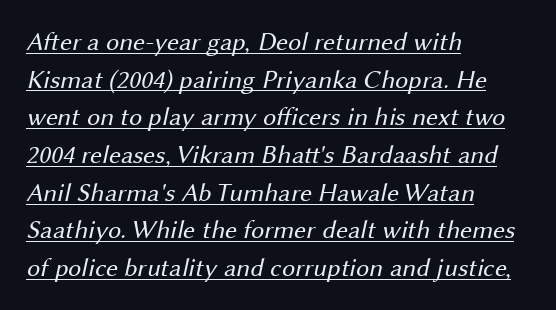
The image shows 26 px text type; set left-aligned, normal line spacing (1.45x), normal letter spacing, underlined.
